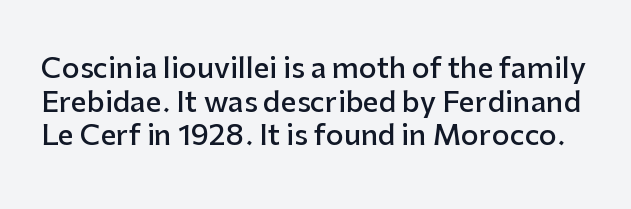
The image shows 28 px semibold sans-serif type, upright; set line spacing 1.2x, normal letter spacing, not underlined; low stroke contrast and a medium x-height.
